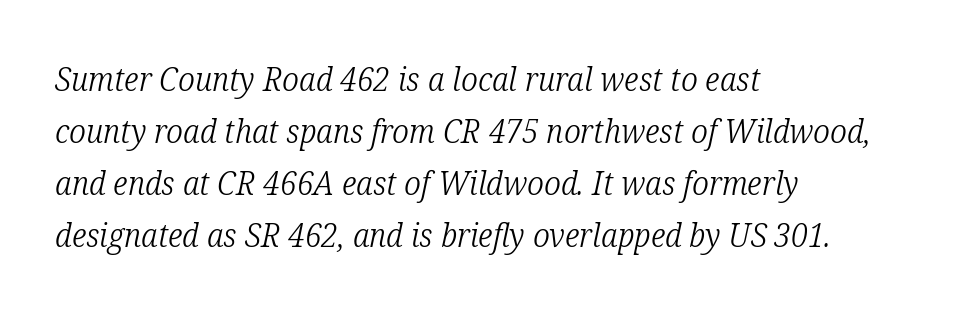
This is oblique type, the kind used for emphasis or titles. The letterforms sit shoulder to shoulder at normal distance. I'd call this a serif setting — the letters wear small feet. Rows of type keep a routine distance in the vertical direction. Nothing heavy about these letters — not bold at all. Descenders hang freely into open space.
